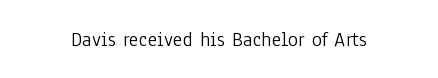
The image shows 21 px text type, upright; set normal letter spacing, not underlined.
